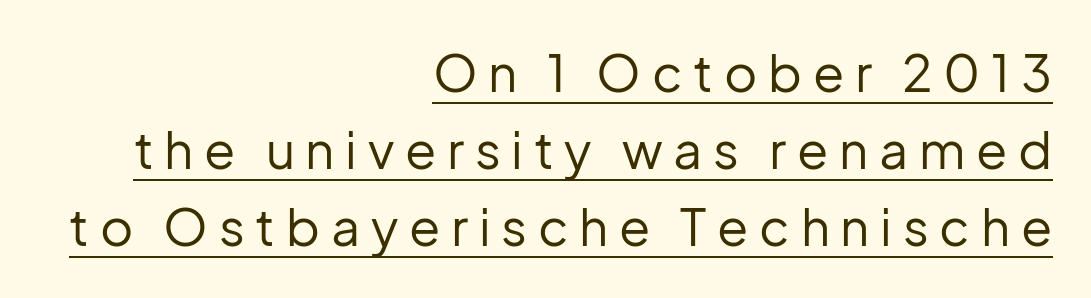
Vertical stems look standard width or narrower in stroke. Characters remain perfectly vertical along every line. One glance says typical: line gaps are just what's usual. Which margin do the lines hug? The right one — the left edge is uneven. Does extra space separate the letters? Yes, quite a lot of it.
